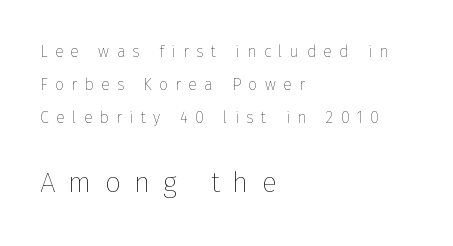
The image shows 28 px thin type, upright; set left-aligned, loose line spacing (2.07x), unusually wide letter spacing (+0.46 em), not underlined; the second (bottom) block is 1.75x larger; low stroke contrast and a medium x-height.
